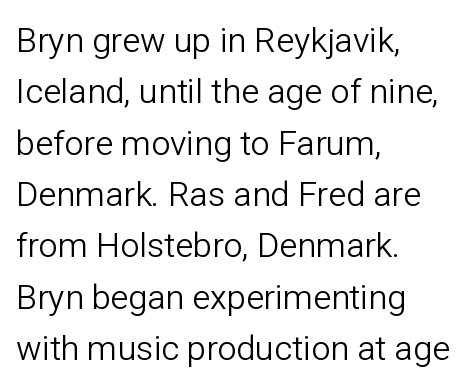
How would I describe the line gaps? Plain and ordinary. Words float on clear page, feet unadorned. On a weight scale, this lands at 450 or below. The rag falls on the right side of this text block. Serif or sans? Sans — the stroke terminals are bare. Tracking here is standard; glyphs follow each other at the usual distance.
